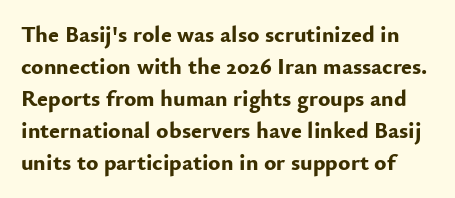
Q: Is the text bold? A: Yes.
Q: Is the text italic (slanted)? A: No, it is upright.
Q: Is the text underlined? A: No.
Q: Is the spacing between letters normal or unusually wide? A: Normal.
Q: Is the spacing between lines tight, normal or loose? A: Normal.
